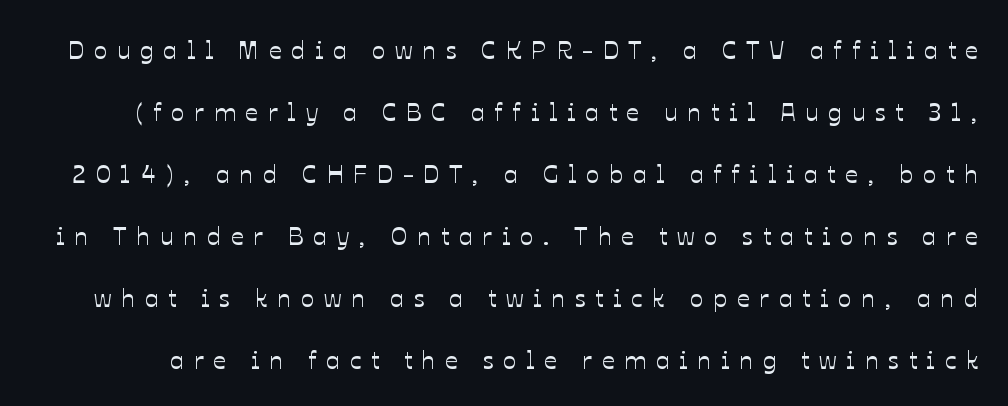
{"italic": "no", "underline": "no", "line_spacing": "loose", "line_spacing_ratio": 2.48, "letter_spacing": "wide", "letter_spacing_em": 0.39, "glyph_px": 25}
